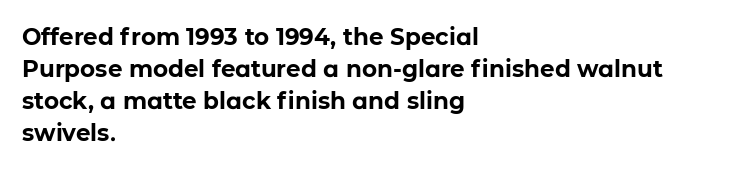
Q: Is the text bold? A: Yes.
Q: Is the text italic (slanted)? A: No, it is upright.
Q: Is the text underlined? A: No.
Q: How is the paragraph aligned? A: Left-aligned.
Q: Is the spacing between letters normal or unusually wide? A: Normal.
Q: Is the spacing between lines tight, normal or loose? A: Normal.
